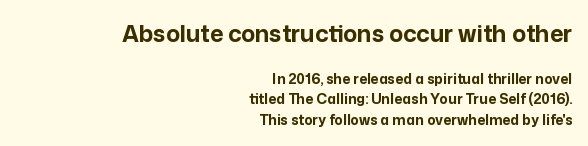
{"italic": "no", "bold": "yes", "underline": "no", "align": "right", "line_spacing": "normal", "line_spacing_ratio": 1.46, "letter_spacing": "normal", "letter_spacing_em": 0.0, "larger_block": "first", "size_ratio": 1.64, "glyph_px": 23}
